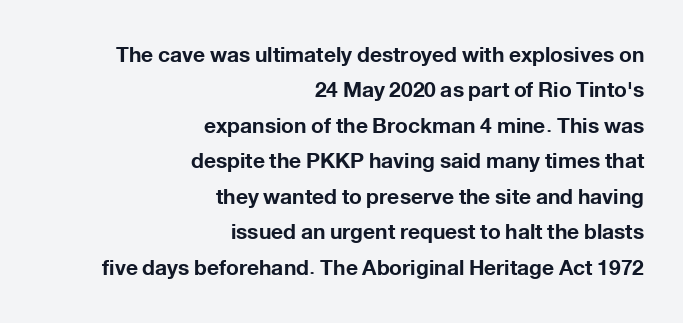
The image shows 21 px bold type, upright; set right-aligned, normal line spacing (1.69x), normal letter spacing, not underlined.
